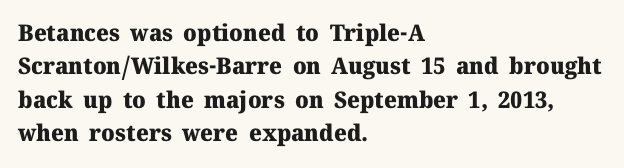
{"italic": "no", "bold": "yes", "underline": "no", "align": "left", "line_spacing": "normal", "line_spacing_ratio": 1.45, "letter_spacing": "normal", "letter_spacing_em": 0.0, "glyph_px": 23}
